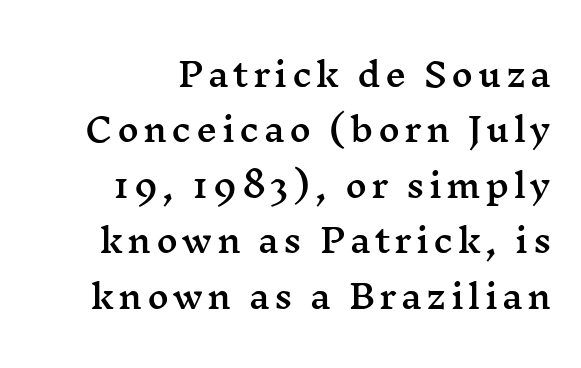
Little horizontal feet cap the strokes, marking this as serif type. The face used here is proportionally spaced, like ordinary book or web type. Does the leading feel generous? No, just average. Nope, not italic — everything's standing straight.
